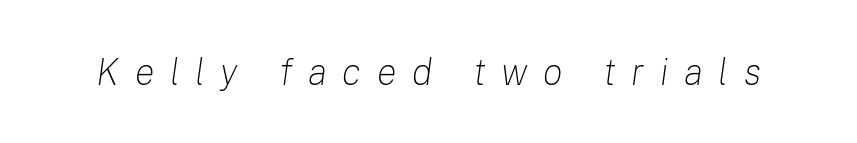
{"italic": "yes", "lean": "right", "slant_degrees": 8, "bold": "no", "weight": "light", "width": "normal", "stroke_contrast": "low", "x_height": "medium", "monospaced": "no", "underline": "no", "letter_spacing": "wide", "letter_spacing_em": 0.42, "glyph_px": 37}
